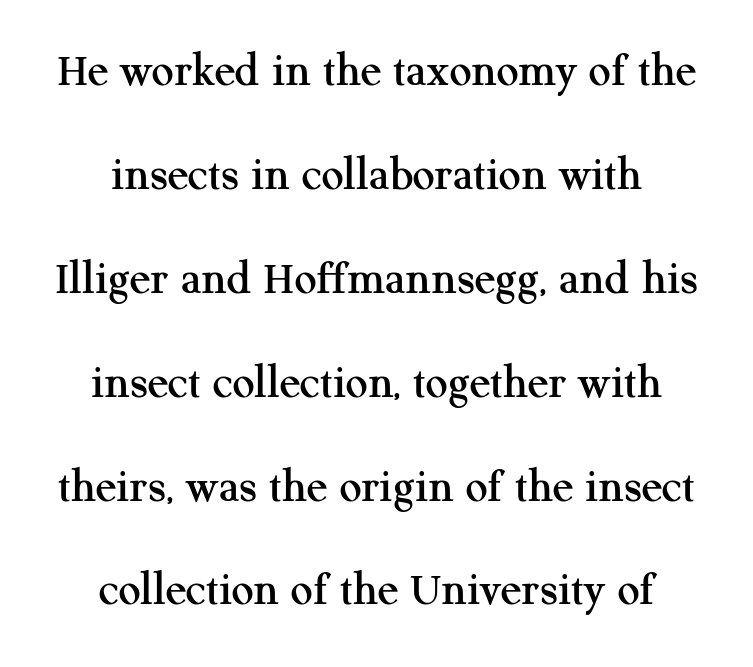
The image shows 49 px serif type, upright; set loose line spacing (2.12x), normal letter spacing, not underlined; medium stroke contrast and a medium x-height.
